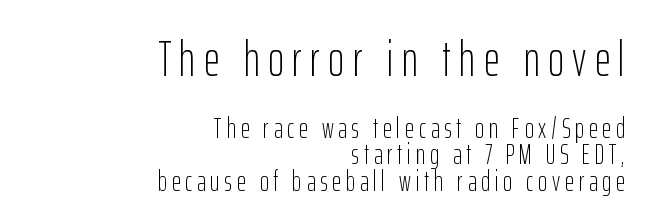
Q: Is the text bold? A: No.
Q: Is the text italic (slanted)? A: No, it is upright.
Q: Is the typeface a serif or a sans-serif typeface? A: Sans-serif.
Q: Is the text underlined? A: No.
Q: How is the paragraph aligned? A: Right-aligned.
Q: Is the spacing between lines tight, normal or loose? A: Tight.
Q: Which block of text is set in a larger size, the first (top) or the second (bottom)? A: The first (top) one.
Q: Width (condensed, normal, or wide)? A: Condensed.
Q: Stroke contrast? A: Low.
Q: x-height? A: Medium.
Q: Monospaced? A: No.
